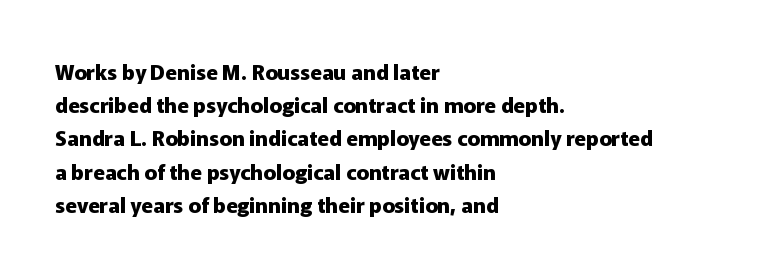
Q: Is the text bold? A: Yes.
Q: Is the text italic (slanted)? A: No, it is upright.
Q: Is the text underlined? A: No.
Q: How is the paragraph aligned? A: Left-aligned.
Q: Is the spacing between letters normal or unusually wide? A: Normal.
Q: Is the spacing between lines tight, normal or loose? A: Normal.
